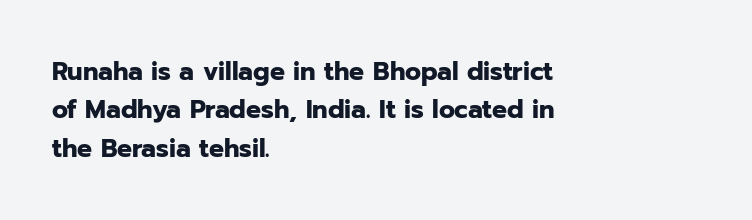
Q: Is the text bold? A: Yes.
Q: Is the text italic (slanted)? A: No, it is upright.
Q: Is the text underlined? A: No.
Q: How is the paragraph aligned? A: Left-aligned.
Q: Is the spacing between letters normal or unusually wide? A: Normal.
Q: Is the spacing between lines tight, normal or loose? A: Normal.
